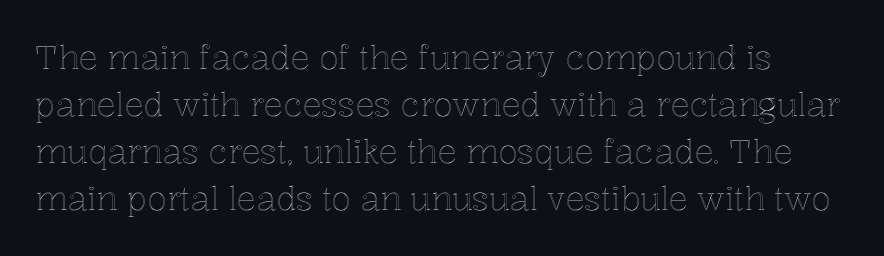
The leading is moderate, giving the passage an even texture. Compared with typical body copy, the letter spacing here is the same. The letters advance in unequal steps, a hallmark of proportional type. Rendered with straight, roman letterforms. The words here are not underlined.
